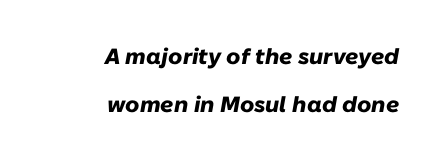
Q: Is the text bold? A: Yes.
Q: Is the text italic (slanted)? A: Yes, it leans right by about 10 degrees.
Q: Is the text underlined? A: No.
Q: How is the paragraph aligned? A: Right-aligned.
Q: Is the spacing between letters normal or unusually wide? A: Normal.
Q: Is the spacing between lines tight, normal or loose? A: Loose.
